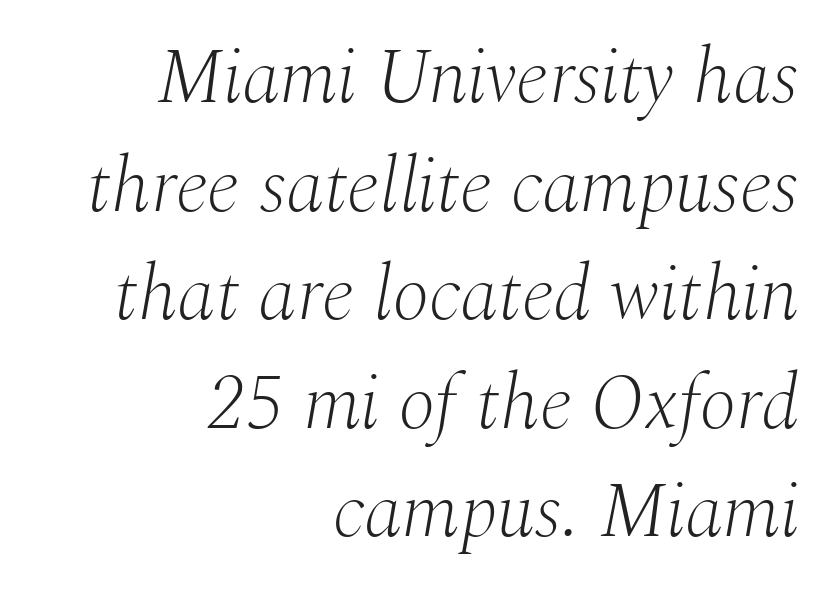
{"serif": "yes", "italic": "yes", "lean": "right", "slant_degrees": 10, "bold": "no", "weight": "light", "width": "normal", "stroke_contrast": "medium", "x_height": "medium", "monospaced": "no", "underline": "no", "align": "right", "line_spacing": "normal", "line_spacing_ratio": 1.41, "letter_spacing": "normal", "letter_spacing_em": 0.0, "glyph_px": 77}
